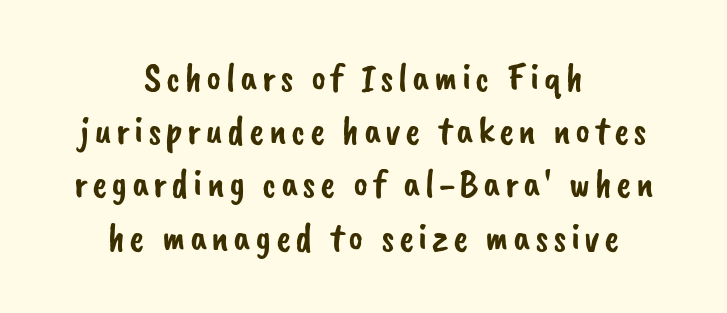
The type family on display is of the sans-serif kind. The letters advance in unequal steps, a hallmark of proportional type. One-word summary of the alignment: center. The space directly below the letters is spotless. The line-height multiplier appears to be the usual default.
